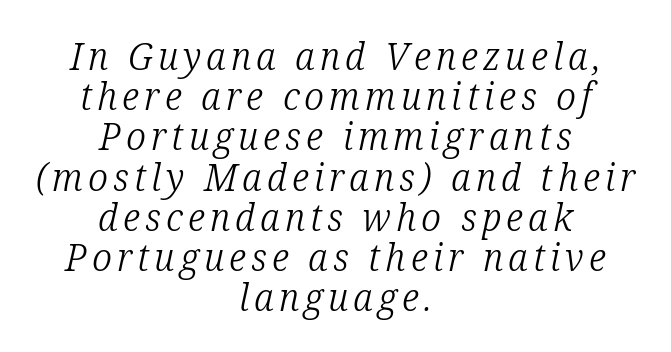
The image shows 39 px light, condensed serif type, italic (leaning right); set centered, tight line spacing (1.03x), not underlined; low stroke contrast and a medium x-height.
